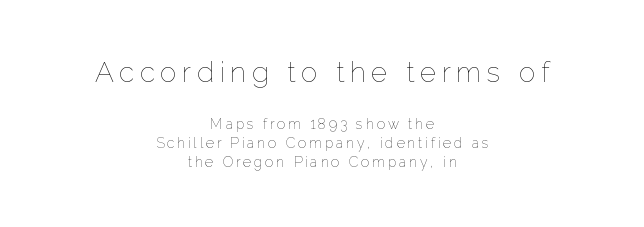
{"italic": "no", "bold": "no", "weight": "thin", "width": "normal", "stroke_contrast": "low", "x_height": "medium", "monospaced": "no", "underline": "no", "align": "center", "line_spacing": "normal", "line_spacing_ratio": 1.35, "letter_spacing": "wide", "letter_spacing_em": 0.2, "larger_block": "first", "size_ratio": 2.0, "glyph_px": 28}
